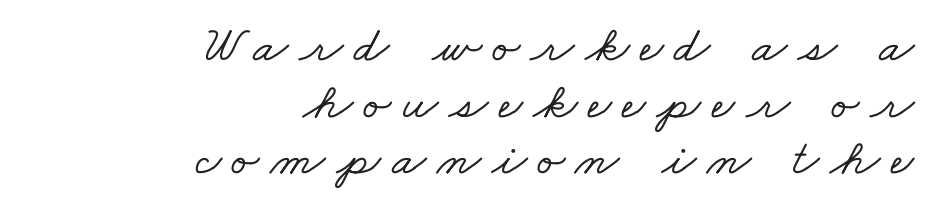
The image shows 51 px wide serif type; set right-aligned, tight line spacing (1.11x), unusually wide letter spacing (+0.21 em), not underlined; low stroke contrast and a small x-height.
